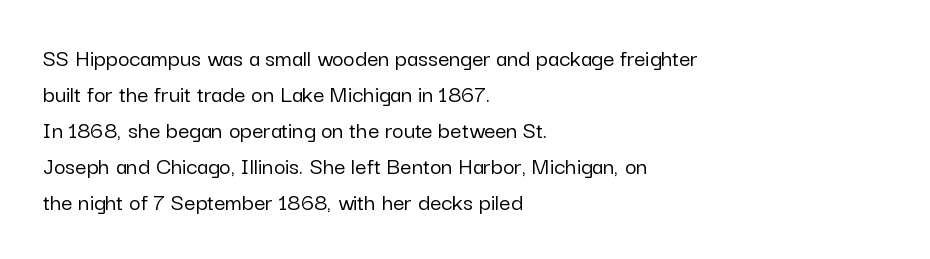
Vertically, the passage feels balanced, rows spaced as you'd expect. Every character sits straight up, as roman type does. A typesetter would call this zero additional tracking. Each line starts at the same left margin while the right side varies. Descenders are the only things crossing below the line.
